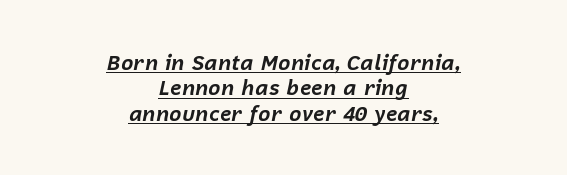
{"italic": "yes", "lean": "right", "slant_degrees": 12, "bold": "yes", "underline": "yes", "align": "center", "line_spacing_ratio": 1.21, "letter_spacing": "normal", "letter_spacing_em": 0.0, "glyph_px": 21}
